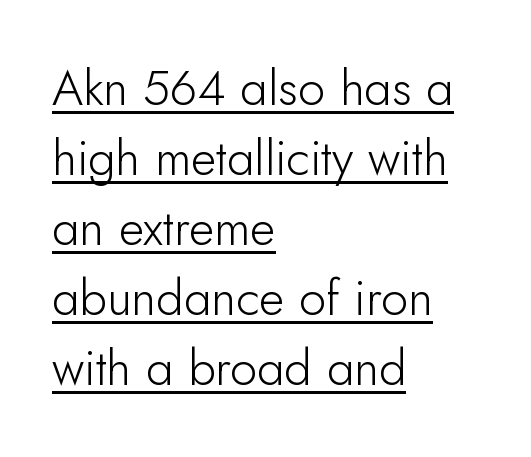
Here the designer chose a conventional face with non-uniform glyph widths. The typesetter has applied underlining to the passage shown. Does the lettering tilt? It doesn't — this is upright. This block has exactly the height ordinary leading produces. The typesetting does not lean heavy: it is not bold.
